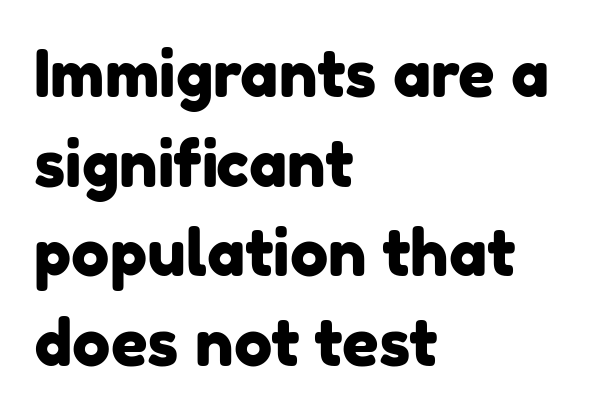
Q: Is the typeface a serif or a sans-serif typeface? A: Sans-serif.
Q: Is the text underlined? A: No.
Q: How is the paragraph aligned? A: Left-aligned.
Q: Is the spacing between letters normal or unusually wide? A: Normal.
Q: Is the spacing between lines tight, normal or loose? A: Normal.
Q: Width (condensed, normal, or wide)? A: Normal.
Q: Stroke contrast? A: Low.
Q: x-height? A: Medium.
Q: Monospaced? A: No.
